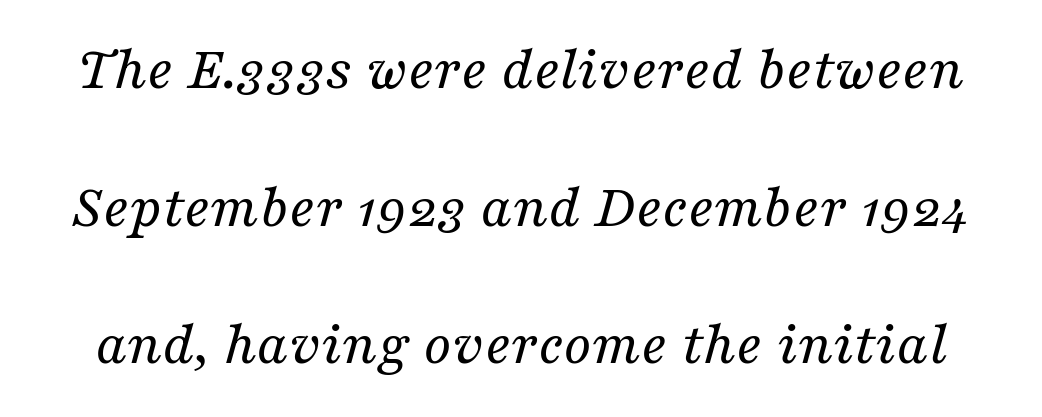
The image shows 62 px regular-weight serif type, italic (leaning right); set loose line spacing (2.22x), normal letter spacing, not underlined; medium stroke contrast and a medium x-height.
